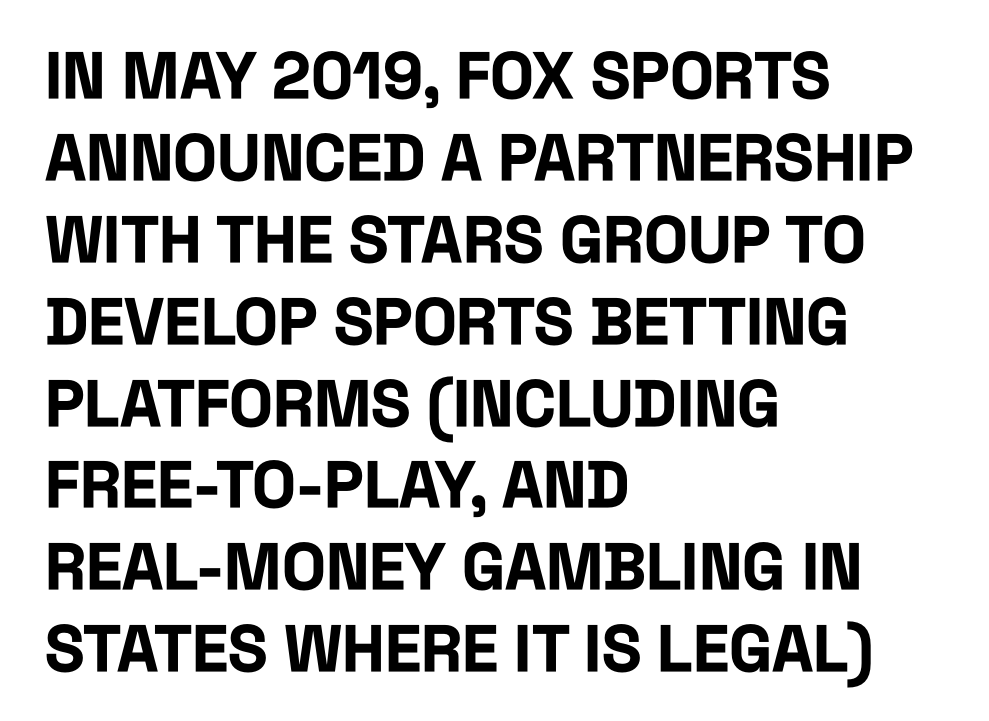
The image shows 65 px bold, condensed sans-serif type, upright; set left-aligned, normal line spacing (1.26x), normal letter spacing, not underlined; low stroke contrast and a large x-height.
